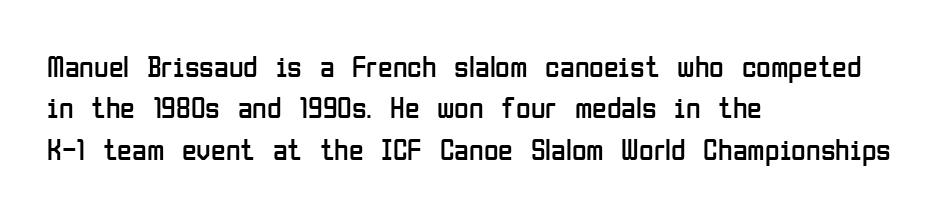
The image shows 30 px regular-weight, condensed sans-serif type, upright; set left-aligned, normal line spacing (1.38x), normal letter spacing, not underlined; low stroke contrast and a medium x-height.
